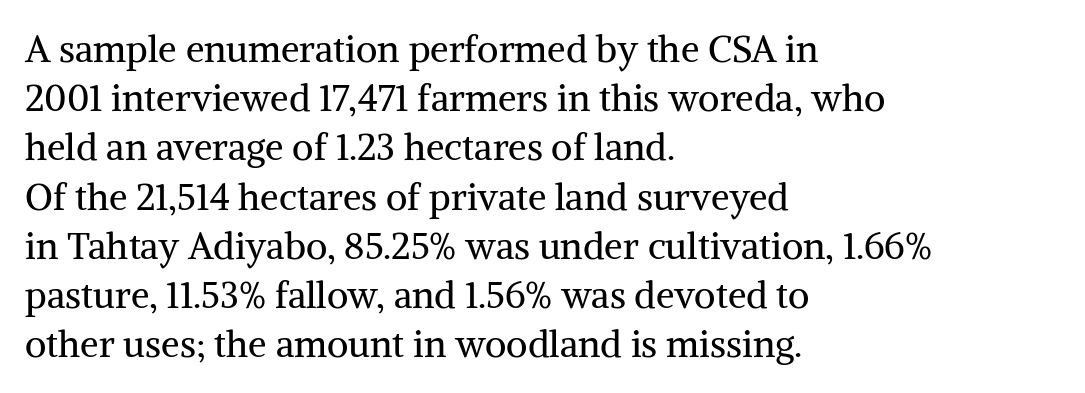
The image shows 37 px regular-weight serif type, upright; set left-aligned, normal line spacing (1.33x), normal letter spacing, not underlined; medium stroke contrast and a medium x-height.
